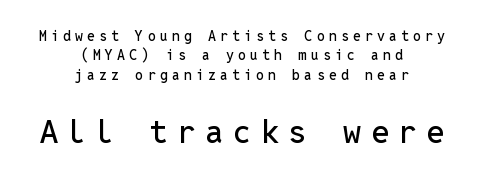
{"serif": "no", "italic": "no", "width": "normal", "stroke_contrast": "low", "x_height": "medium", "monospaced": "yes", "underline": "no", "align": "center", "line_spacing": "normal", "line_spacing_ratio": 1.39, "letter_spacing": "wide", "letter_spacing_em": 0.3, "larger_block": "second", "size_ratio": 2.29, "glyph_px": 32}
